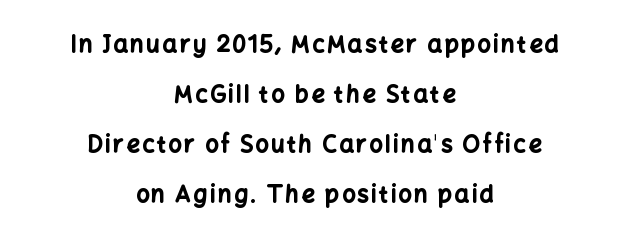
Layout note: lines centered. The designer dialed line spacing up above the default. If you drew a line through each stem, it would be perfectly vertical. A bare baseline throughout the passage.
